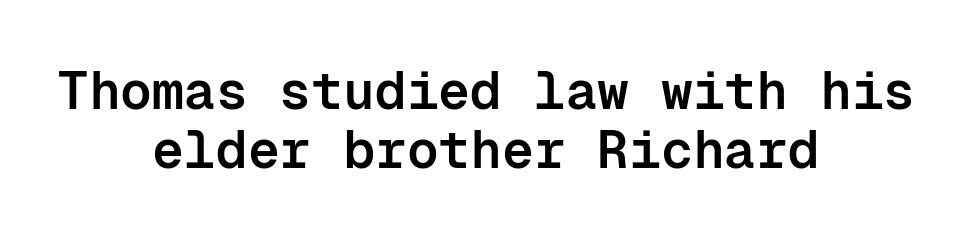
In terms of posture, this sample is upright. The rendering uses a small line-height, squeezing the rows. A semibold gives these letters moderate extra thickness, short of bold. How are the letters spaced? Ordinarily, with no added tracking. This sample has the even, mechanical cadence of fixed-width lettering. Descender tails drop into unmarked territory.
